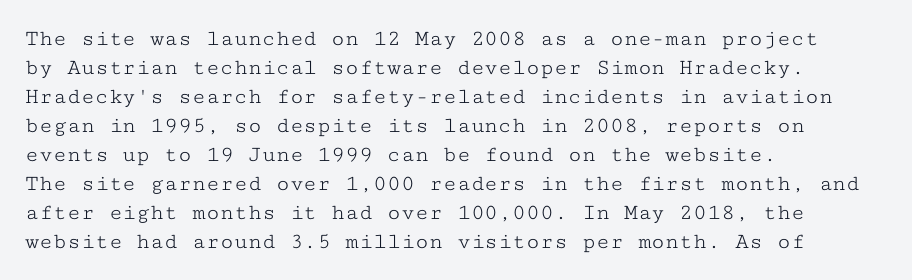
The image shows 23 px text type, upright; set left-aligned, normal line spacing (1.26x), normal letter spacing, not underlined.
